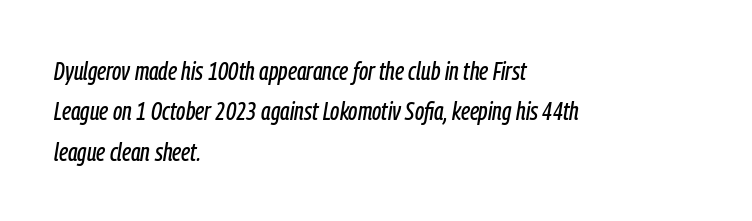
The image shows 26 px text type, italic (leaning right); set left-aligned, normal line spacing (1.55x), normal letter spacing, not underlined.
